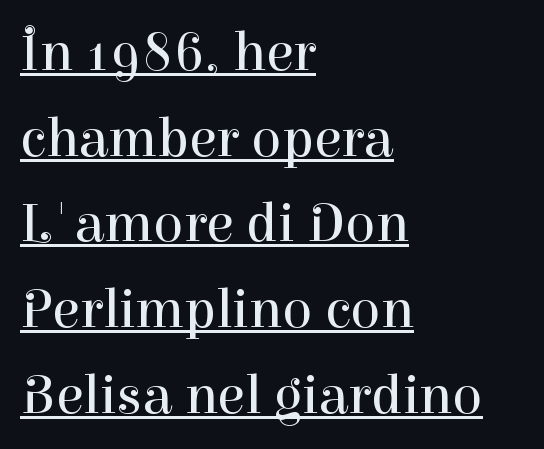
Posture: upright roman. Note the varied advance widths — an 'i' is clearly narrower than an 'm'. The text block is weighted toward the left margin, trailing off unevenly rightward. The font sits on the lighter half of the weight spectrum, regular included.
